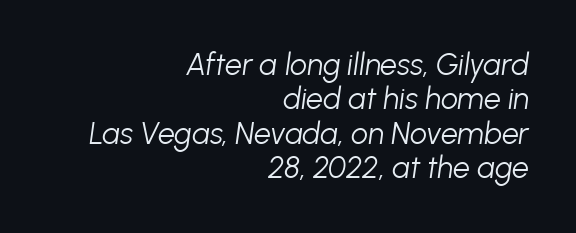
Q: Is the text bold? A: No.
Q: Is the text italic (slanted)? A: Yes, it leans right by about 8 degrees.
Q: Is the text underlined? A: No.
Q: How is the paragraph aligned? A: Right-aligned.
Q: Is the spacing between letters normal or unusually wide? A: Normal.
Q: Is the spacing between lines tight, normal or loose? A: Tight.
Q: Width (condensed, normal, or wide)? A: Normal.
Q: Stroke contrast? A: Low.
Q: x-height? A: Medium.
Q: Monospaced? A: No.
